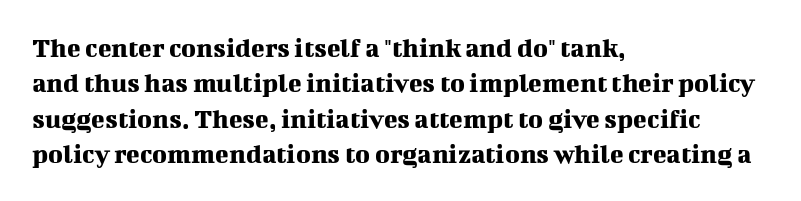
Q: Is the text italic (slanted)? A: No, it is upright.
Q: Is the typeface a serif or a sans-serif typeface? A: Serif.
Q: Is the text underlined? A: No.
Q: How is the paragraph aligned? A: Left-aligned.
Q: Is the spacing between letters normal or unusually wide? A: Normal.
Q: Is the spacing between lines tight, normal or loose? A: Normal.
Q: Width (condensed, normal, or wide)? A: Normal.
Q: Stroke contrast? A: Medium.
Q: x-height? A: Medium.
Q: Monospaced? A: No.
